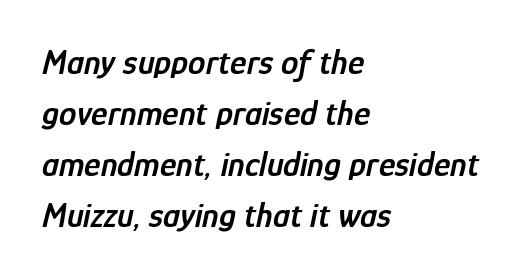
The image shows 35 px semibold, condensed type, italic (leaning right); set left-aligned, normal line spacing (1.46x), normal letter spacing, not underlined; low stroke contrast and a medium x-height.
